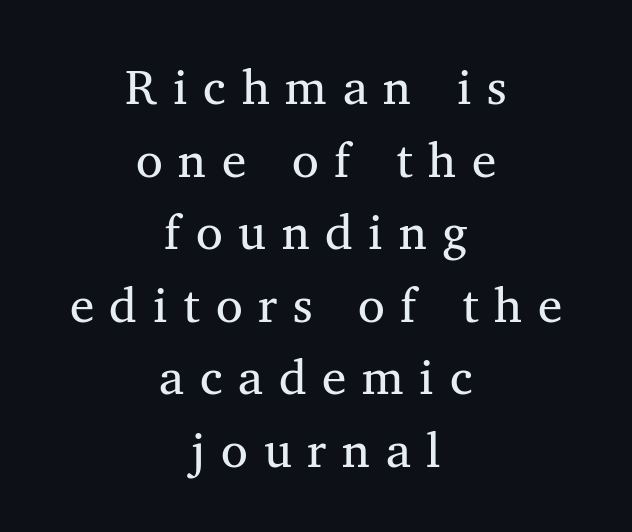
{"serif": "yes", "italic": "no", "bold": "no", "weight": "regular", "width": "normal", "stroke_contrast": "medium", "x_height": "medium", "monospaced": "no", "underline": "no", "align": "center", "line_spacing": "normal", "line_spacing_ratio": 1.48, "letter_spacing": "wide", "letter_spacing_em": 0.32, "glyph_px": 49}
